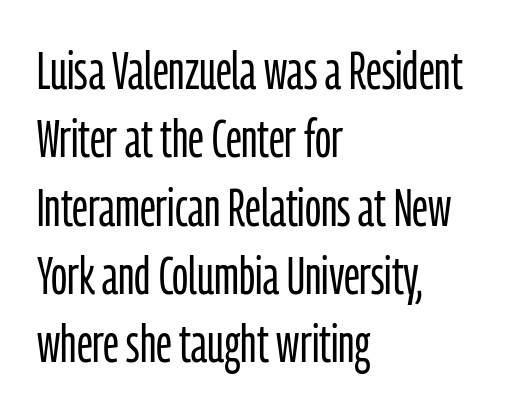
The image shows 53 px light, condensed sans-serif type, upright; set left-aligned, normal line spacing (1.29x), normal letter spacing, not underlined; low stroke contrast and a medium x-height.
